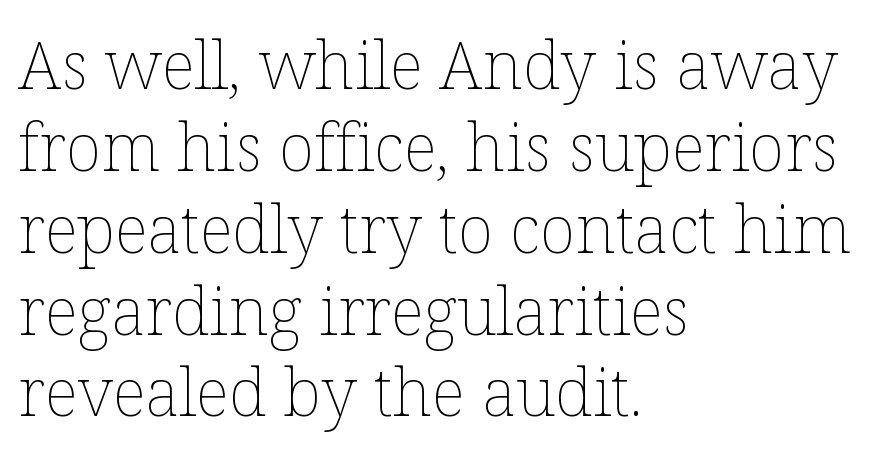
Q: Is the text bold? A: No.
Q: Is the text italic (slanted)? A: No, it is upright.
Q: Is the text underlined? A: No.
Q: How is the paragraph aligned? A: Left-aligned.
Q: Is the spacing between letters normal or unusually wide? A: Normal.
Q: Width (condensed, normal, or wide)? A: Normal.
Q: Stroke contrast? A: Low.
Q: x-height? A: Medium.
Q: Monospaced? A: No.
